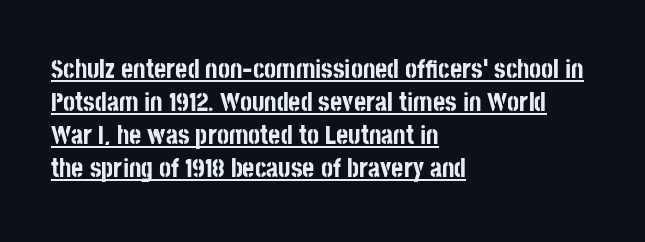
The image shows 26 px bold type, upright; set left-aligned, normal line spacing (1.27x), normal letter spacing, underlined.
